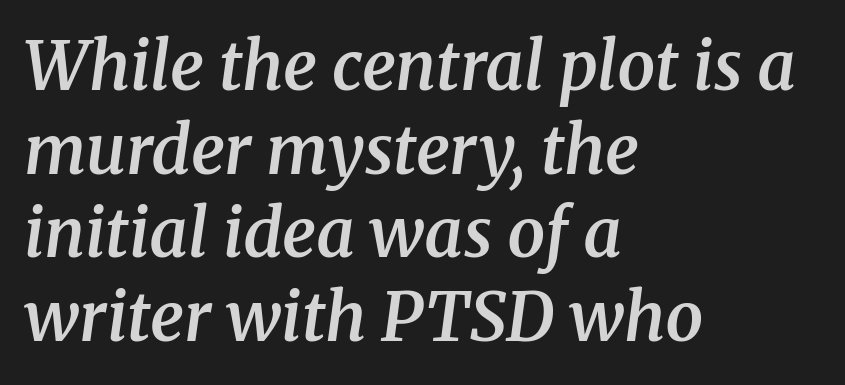
Every row of glyphs begins at an identical x-position on the left. Notice the strokes are somewhat thickened but not fully heavy: this is a semibold. Observe the serifs anchoring each vertical stroke in this sample. Descenders hang freely into open space. The passage shown has conventional tracking throughout. This sample has the flowing, uneven cadence of proportional lettering.
